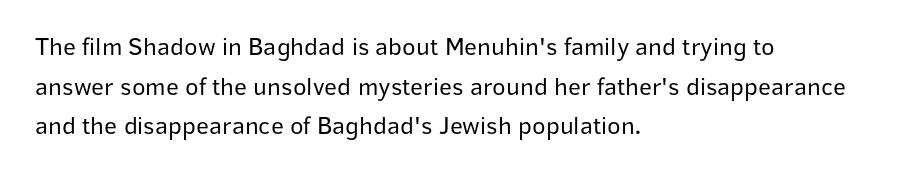
{"italic": "no", "bold": "no", "underline": "no", "align": "left", "line_spacing": "normal", "line_spacing_ratio": 1.59, "letter_spacing": "normal", "letter_spacing_em": 0.0, "glyph_px": 25}
